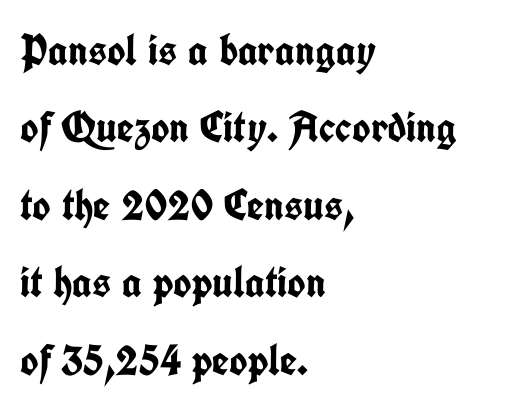
The image shows 44 px semibold, condensed sans-serif type, upright; set left-aligned, line spacing 1.76x, normal letter spacing, not underlined; low stroke contrast and a medium x-height.
